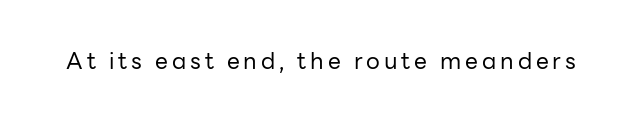
The image shows 23 px text type, upright; set not underlined.
